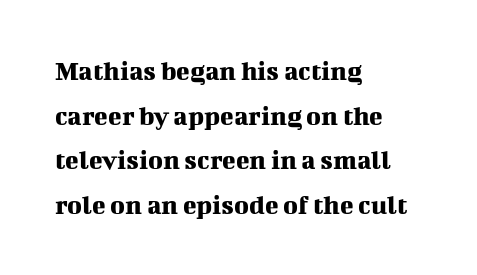
Examine the stroke ends and you'll spot serifs. The glyphs are unaccompanied by any horizontal stroke below them. Alignment: flush left. Notice how the stems are strictly vertical — no italics here. One glance says typical: line gaps are just what's usual.
